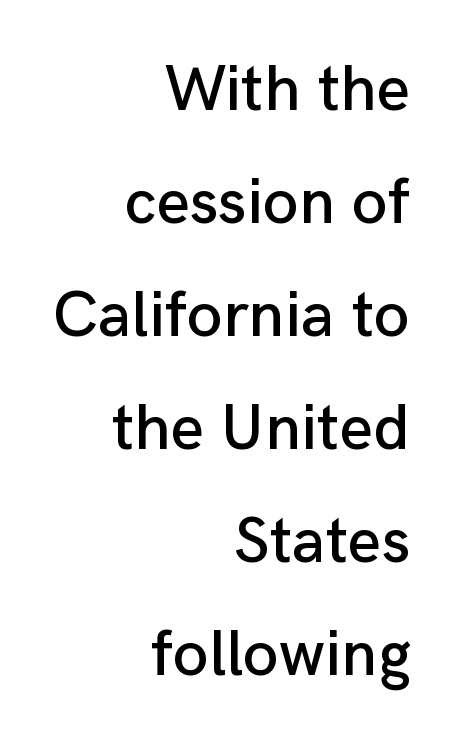
Q: Is the text italic (slanted)? A: No, it is upright.
Q: Is the typeface a serif or a sans-serif typeface? A: Sans-serif.
Q: Is the text underlined? A: No.
Q: How is the paragraph aligned? A: Right-aligned.
Q: Is the spacing between letters normal or unusually wide? A: Normal.
Q: Width (condensed, normal, or wide)? A: Normal.
Q: Stroke contrast? A: Low.
Q: x-height? A: Medium.
Q: Monospaced? A: No.
